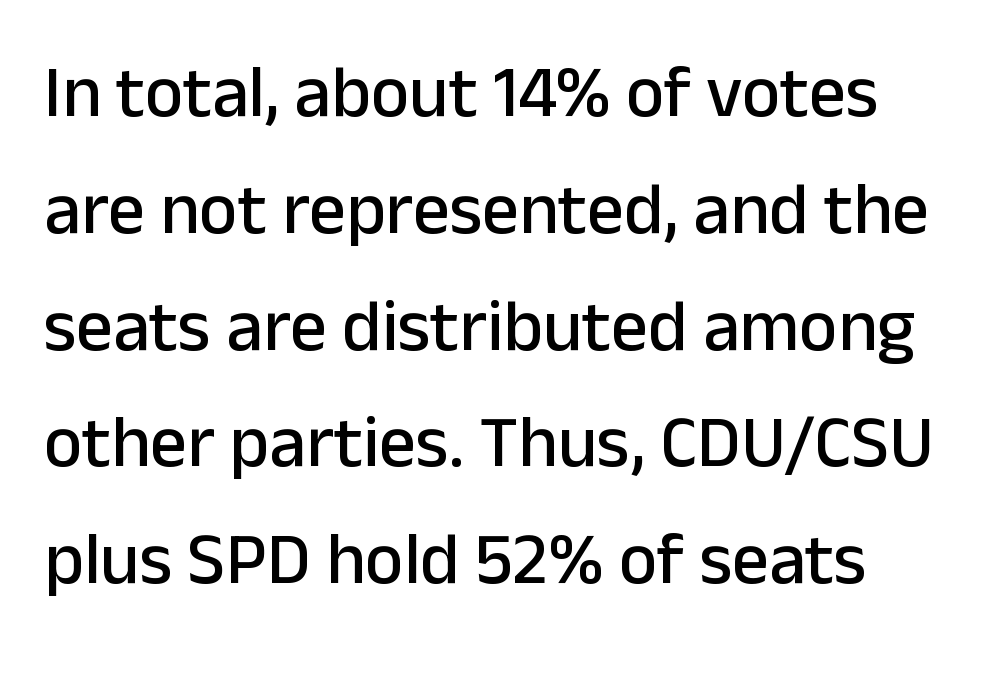
Q: Is the text italic (slanted)? A: No, it is upright.
Q: Is the typeface a serif or a sans-serif typeface? A: Sans-serif.
Q: Is the text underlined? A: No.
Q: How is the paragraph aligned? A: Left-aligned.
Q: Is the spacing between letters normal or unusually wide? A: Normal.
Q: Is the spacing between lines tight, normal or loose? A: Normal.
Q: Width (condensed, normal, or wide)? A: Normal.
Q: Stroke contrast? A: Low.
Q: x-height? A: Medium.
Q: Monospaced? A: No.
